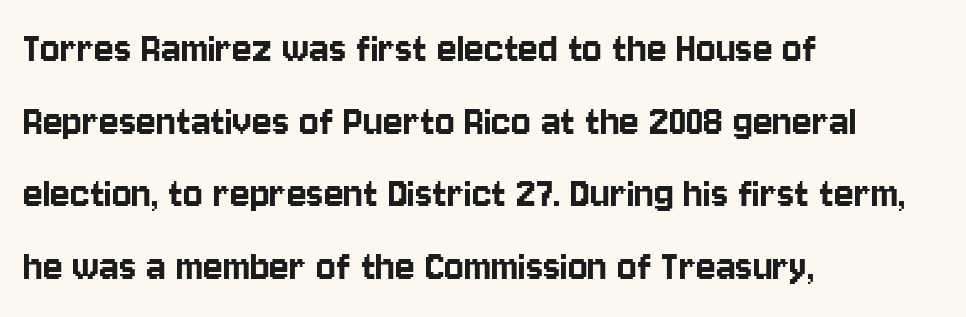
The font family rendered here belongs to the sans-serif group. The axis of the letterforms is exactly vertical. Spacing between characters is what you'd get straight out of the box. Regarding leading, the lines here are spaced in the standard way. Note the varied advance widths — an 'i' is clearly narrower than an 'm'.
